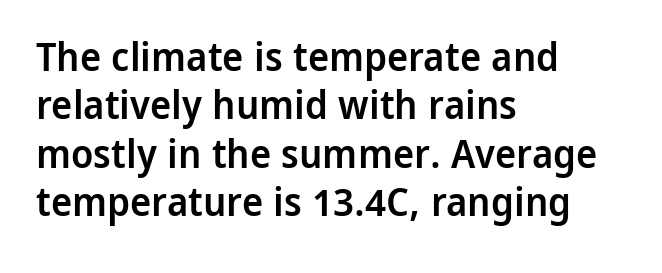
Q: Is the text bold? A: Semi-bold.
Q: Is the text italic (slanted)? A: No, it is upright.
Q: Is the typeface a serif or a sans-serif typeface? A: Sans-serif.
Q: Is the text underlined? A: No.
Q: How is the paragraph aligned? A: Left-aligned.
Q: Is the spacing between letters normal or unusually wide? A: Normal.
Q: Width (condensed, normal, or wide)? A: Normal.
Q: Stroke contrast? A: Low.
Q: x-height? A: Medium.
Q: Monospaced? A: No.
